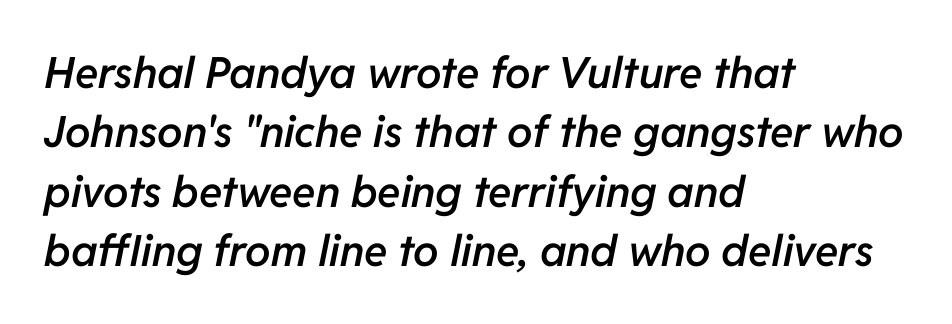
The image shows 43 px semibold type, italic (leaning right); set left-aligned, normal line spacing (1.38x), normal letter spacing, not underlined; low stroke contrast and a medium x-height.
